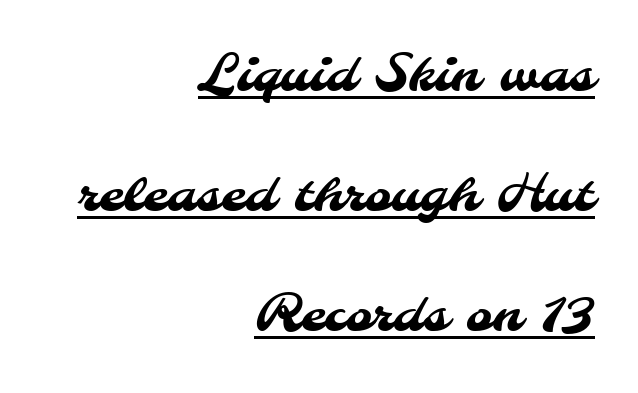
Leading is clearly above the norm, producing a sparse column. In terms of letterform style, serifs are entirely absent. There is no visible air inserted between adjacent glyphs. A typographer would call this underscored text. A typesetter would call this proportional, since set widths differ per character.
